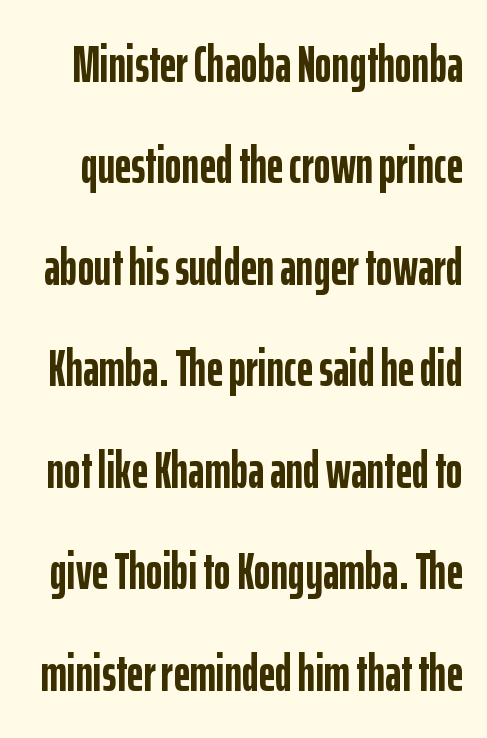
Q: Is the text bold? A: Yes.
Q: Is the text italic (slanted)? A: No, it is upright.
Q: Is the typeface a serif or a sans-serif typeface? A: Sans-serif.
Q: Is the text underlined? A: No.
Q: Is the spacing between letters normal or unusually wide? A: Normal.
Q: Is the spacing between lines tight, normal or loose? A: Loose.
Q: Width (condensed, normal, or wide)? A: Condensed.
Q: Stroke contrast? A: Low.
Q: x-height? A: Medium.
Q: Monospaced? A: No.
